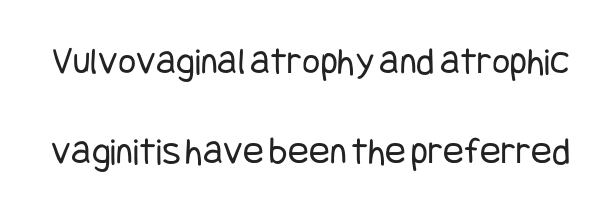
{"serif": "no", "italic": "no", "bold": "no", "weight": "regular", "width": "condensed", "stroke_contrast": "low", "x_height": "large", "underline": "no", "line_spacing": "loose", "line_spacing_ratio": 2.3, "letter_spacing": "normal", "letter_spacing_em": 0.0, "glyph_px": 39}
